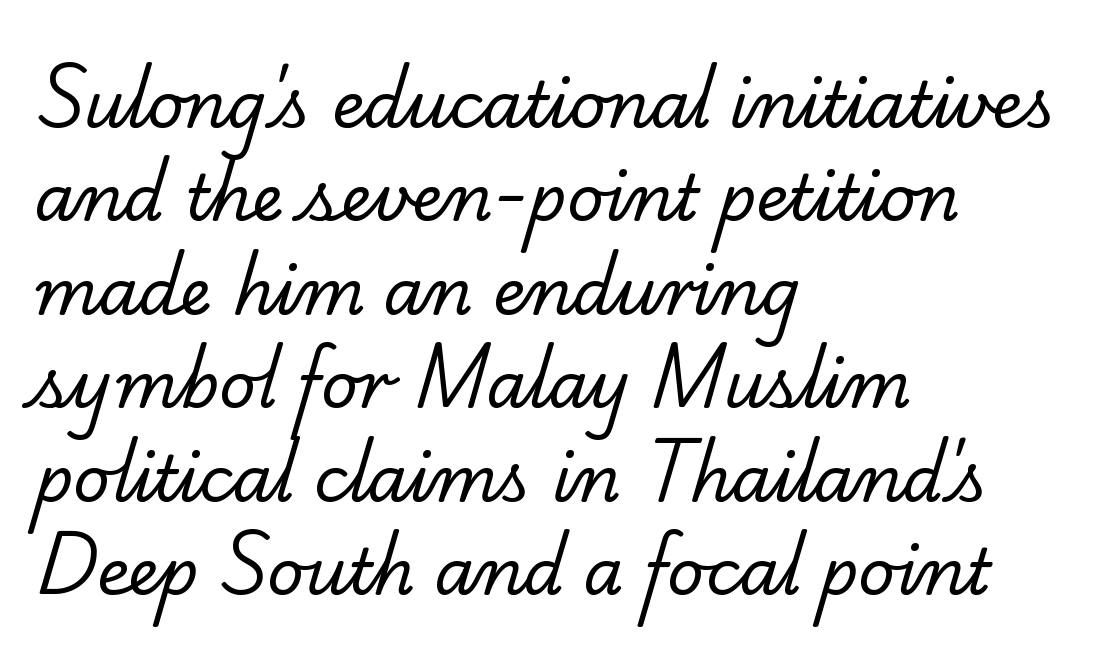
Varying glyph widths throughout — classic text-font behaviour. Vertically, the passage feels balanced, rows spaced as you'd expect. This rendering uses left alignment, leaving the right contour irregular. The gap between lines stays unmarked.
